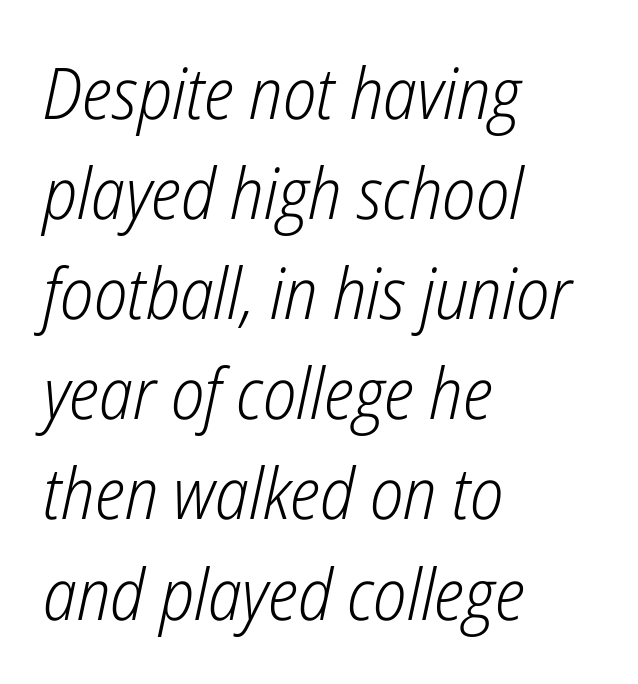
The baseline area is clear. Every row of glyphs begins at an identical x-position on the left. Letters have the restrained weight of plain body copy at most. Does the lettering tilt? It does — this is italic.
